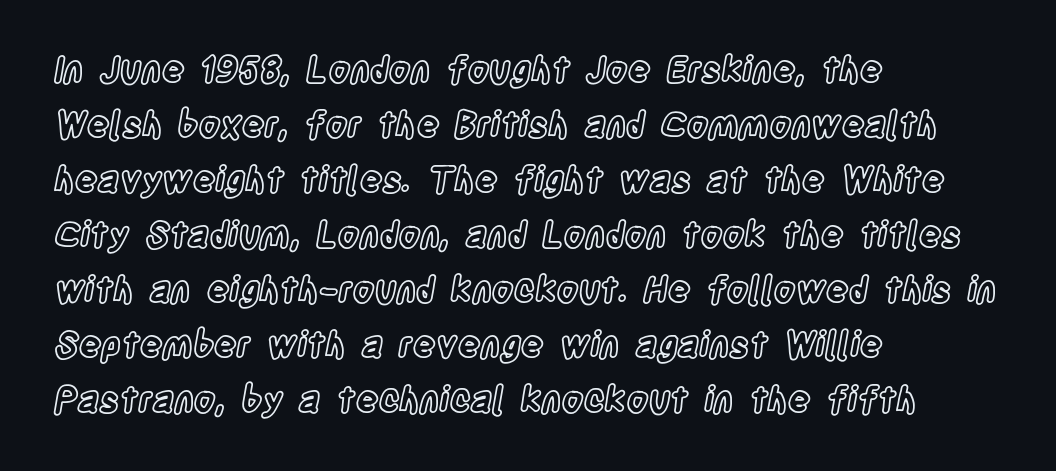
Is this a fixed-width face? No — the glyphs have proportional, varying widths. Glyph-to-glyph distance matches everyday printed text. Notice how descenders clear the ascenders below comfortably — that's standard leading. The paragraph has a hard left edge and a soft right edge.
